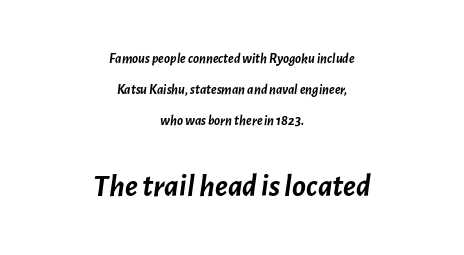
These lines stack symmetrically, like a column narrowing and widening about its center. Character size in the trailing block exceeds that of the leading block. Observe the lean: these are italic letterforms. Look at the tracking — it's just the regular setting, nothing added. The line-height multiplier appears high, well above default. Type without underlining.
